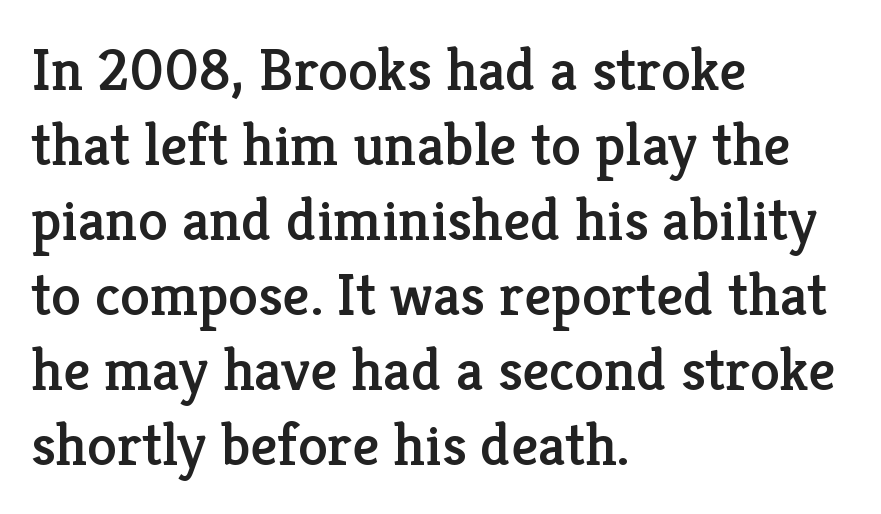
The image shows 60 px serif type, upright; set left-aligned, normal line spacing (1.25x), normal letter spacing, not underlined; low stroke contrast and a medium x-height.
